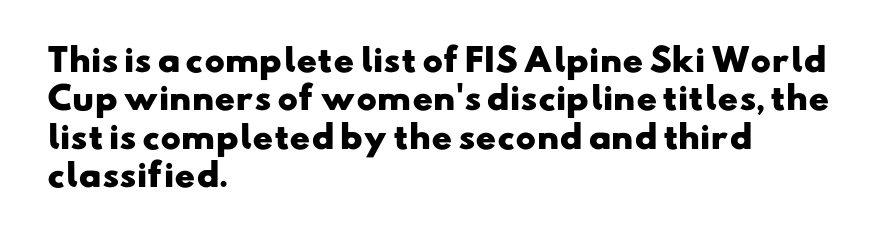
{"serif": "no", "bold": "yes", "weight": "heavy", "width": "wide", "stroke_contrast": "low", "x_height": "small", "monospaced": "no", "underline": "no", "align": "left", "line_spacing_ratio": 1.24, "letter_spacing": "normal", "letter_spacing_em": 0.0, "glyph_px": 31}
